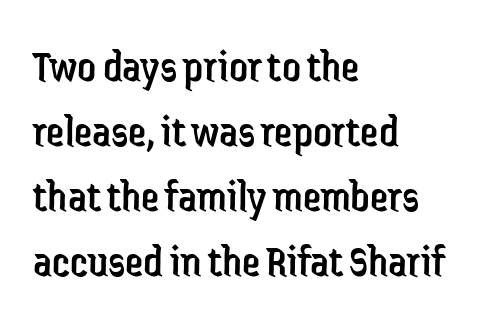
The image shows 46 px regular-weight, condensed sans-serif type, upright; set left-aligned, normal line spacing (1.41x), normal letter spacing, not underlined; low stroke contrast and a medium x-height.
